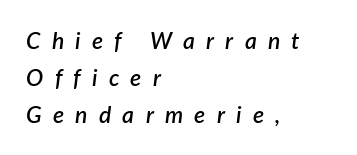
Q: Is the text bold? A: Semi-bold.
Q: Is the text italic (slanted)? A: Yes, it leans right by about 7 degrees.
Q: Is the text underlined? A: No.
Q: How is the paragraph aligned? A: Left-aligned.
Q: Is the spacing between letters normal or unusually wide? A: Unusually wide.
Q: Is the spacing between lines tight, normal or loose? A: Normal.
